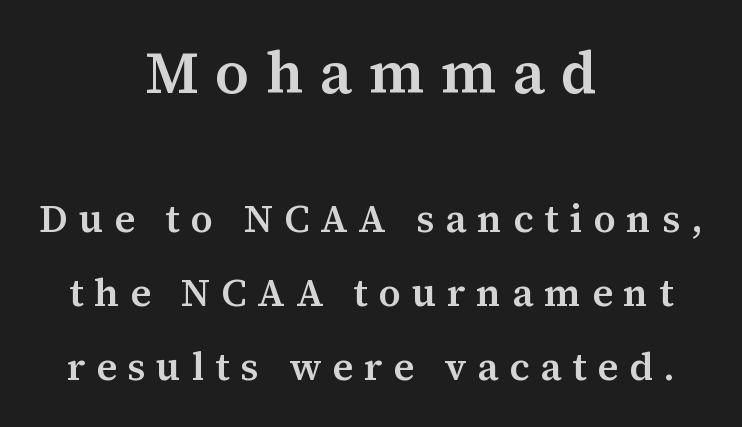
The image shows 59 px semibold serif type, upright; set centered, loose line spacing (1.9x), unusually wide letter spacing (+0.28 em), not underlined; the first (top) block is 1.51x larger; medium stroke contrast and a medium x-height.
